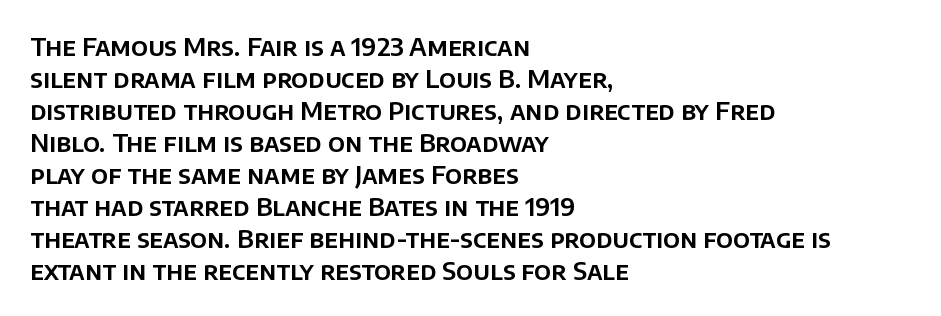
Summary of vertical rhythm: regular, with standard interline spacing. The string is rendered with underlining switched off. This rendering uses left alignment, leaving the right contour irregular. The lettering stays uniformly vertical, giving the passage a roman look. The horizontal fit of the characters is conventional and even.
